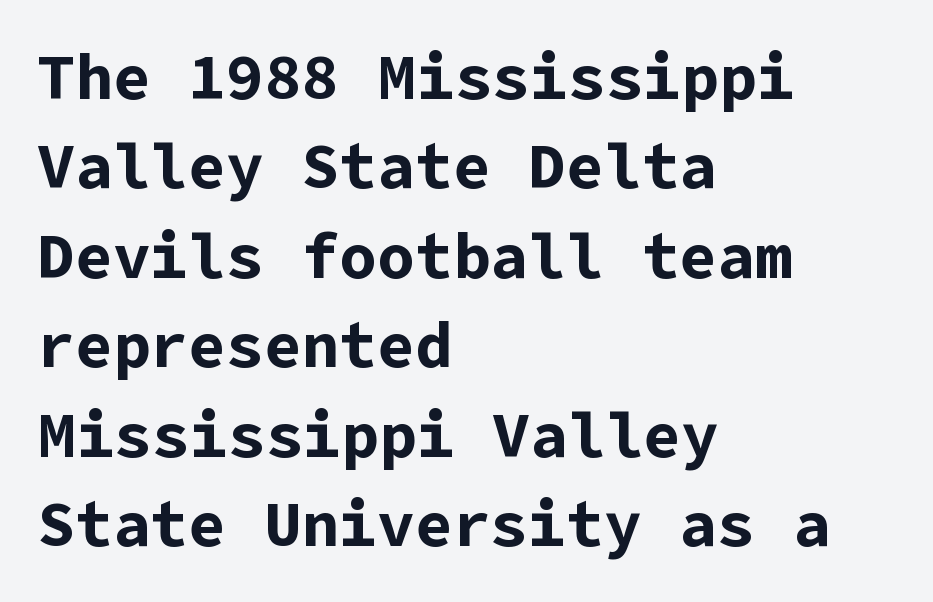
{"serif": "no", "italic": "no", "bold": "yes", "weight": "bold", "width": "normal", "stroke_contrast": "low", "x_height": "medium", "underline": "no", "align": "left", "line_spacing": "normal", "line_spacing_ratio": 1.42, "letter_spacing": "normal", "letter_spacing_em": 0.0, "glyph_px": 63}
